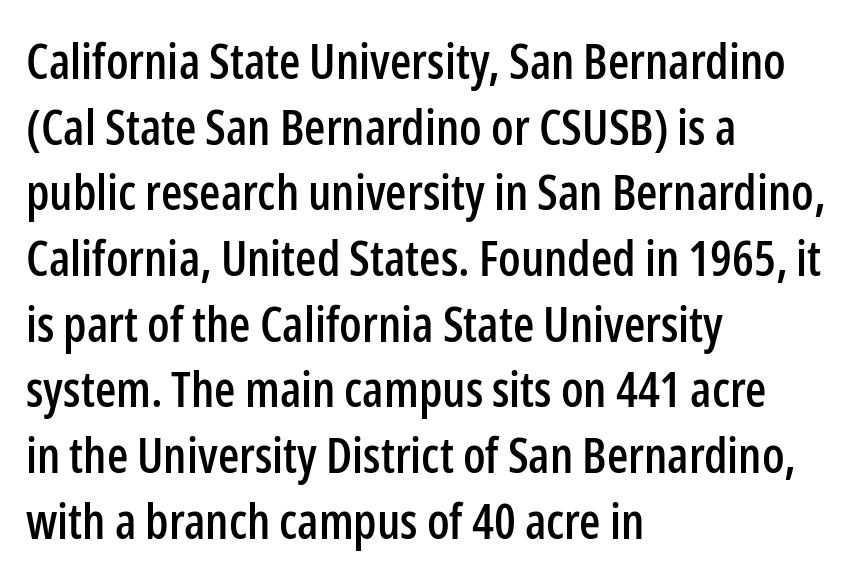
Q: Is the text italic (slanted)? A: No, it is upright.
Q: Is the typeface a serif or a sans-serif typeface? A: Sans-serif.
Q: Is the text underlined? A: No.
Q: How is the paragraph aligned? A: Left-aligned.
Q: Is the spacing between letters normal or unusually wide? A: Normal.
Q: Is the spacing between lines tight, normal or loose? A: Normal.
Q: Width (condensed, normal, or wide)? A: Condensed.
Q: Stroke contrast? A: Low.
Q: x-height? A: Medium.
Q: Monospaced? A: No.
